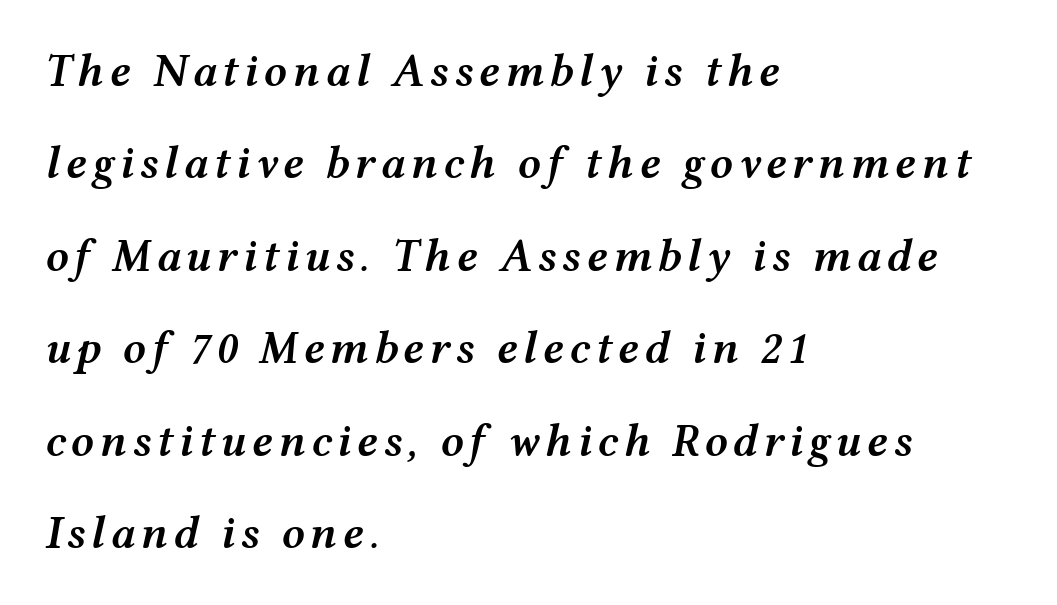
{"italic": "yes", "lean": "right", "slant_degrees": 12, "bold": "semi", "weight": "semibold", "width": "wide", "stroke_contrast": "medium", "x_height": "medium", "monospaced": "no", "underline": "no", "align": "left", "line_spacing": "loose", "line_spacing_ratio": 2.01, "glyph_px": 46}
